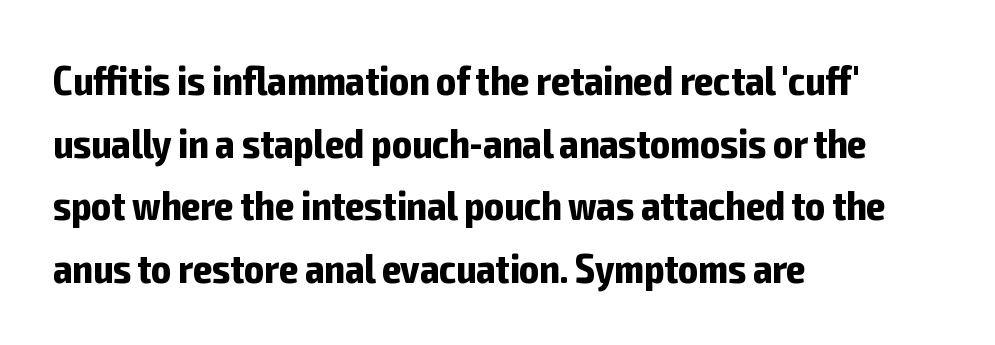
Q: Is the text bold? A: Yes.
Q: Is the text italic (slanted)? A: No, it is upright.
Q: Is the typeface a serif or a sans-serif typeface? A: Sans-serif.
Q: Is the text underlined? A: No.
Q: How is the paragraph aligned? A: Left-aligned.
Q: Is the spacing between letters normal or unusually wide? A: Normal.
Q: Is the spacing between lines tight, normal or loose? A: Normal.
Q: Width (condensed, normal, or wide)? A: Condensed.
Q: Stroke contrast? A: Low.
Q: x-height? A: Medium.
Q: Monospaced? A: No.
